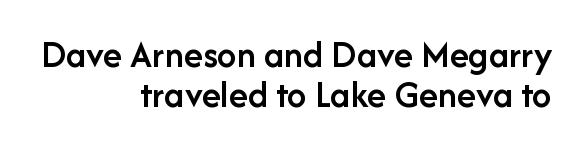
The passage shown is typed in a proportional face where columns would drift. This rendering uses right alignment, leaving the left contour irregular. Unmarked baselines from the first word to the last. The sample has been set in demibold, a notch under bold. These lines huddle together more closely than default settings would place them. Observe the absence of serifs on each vertical stroke in this sample.
